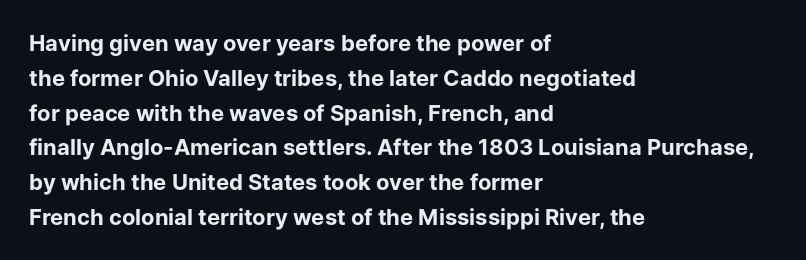
{"italic": "no", "bold": "yes", "underline": "no", "align": "left", "line_spacing": "normal", "line_spacing_ratio": 1.58, "letter_spacing": "normal", "letter_spacing_em": 0.0, "glyph_px": 22}
